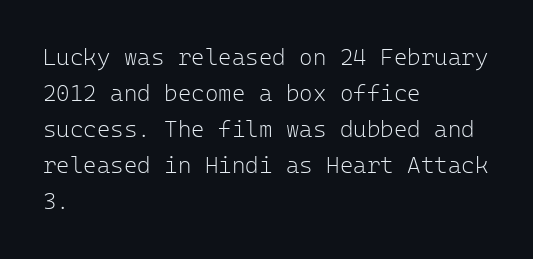
Q: Is the text bold? A: No.
Q: Is the text italic (slanted)? A: No, it is upright.
Q: Is the text underlined? A: No.
Q: How is the paragraph aligned? A: Left-aligned.
Q: Is the spacing between letters normal or unusually wide? A: Normal.
Q: Is the spacing between lines tight, normal or loose? A: Normal.
